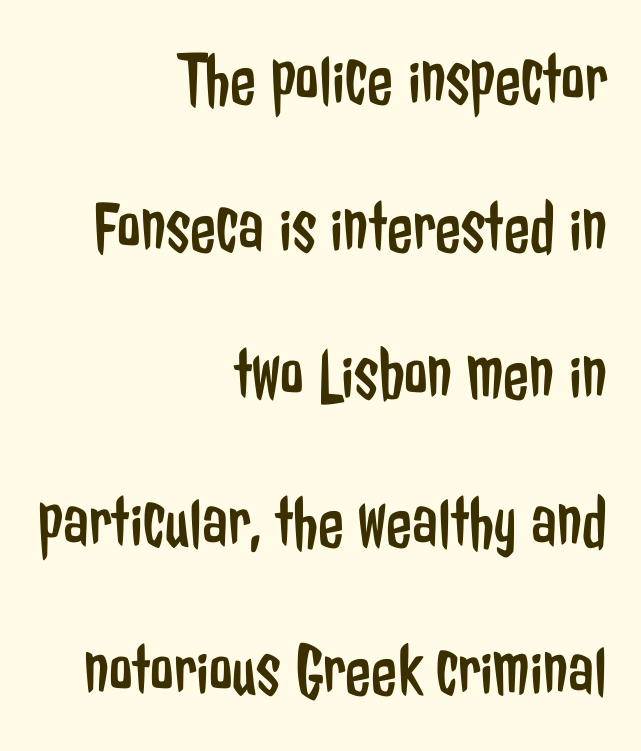
Q: Is the text bold? A: No.
Q: Is the text italic (slanted)? A: No, it is upright.
Q: Is the typeface a serif or a sans-serif typeface? A: Sans-serif.
Q: Is the text underlined? A: No.
Q: How is the paragraph aligned? A: Right-aligned.
Q: Is the spacing between letters normal or unusually wide? A: Normal.
Q: Is the spacing between lines tight, normal or loose? A: Loose.
Q: Width (condensed, normal, or wide)? A: Condensed.
Q: Stroke contrast? A: Low.
Q: x-height? A: Medium.
Q: Monospaced? A: No.
